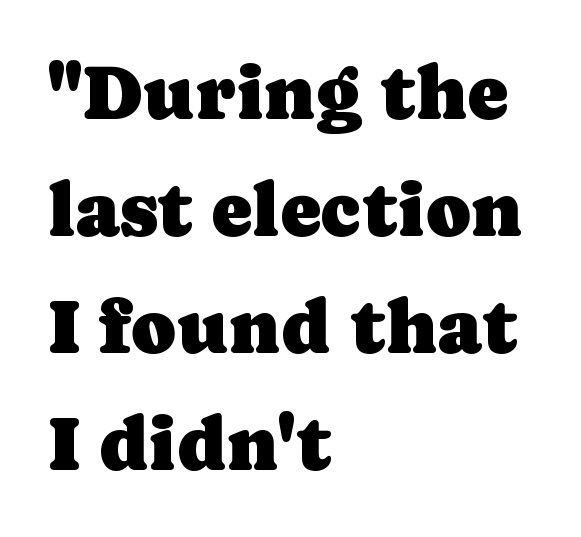
The image shows 77 px serif type, upright; set left-aligned, normal line spacing (1.52x), normal letter spacing, not underlined; low stroke contrast and a medium x-height.
